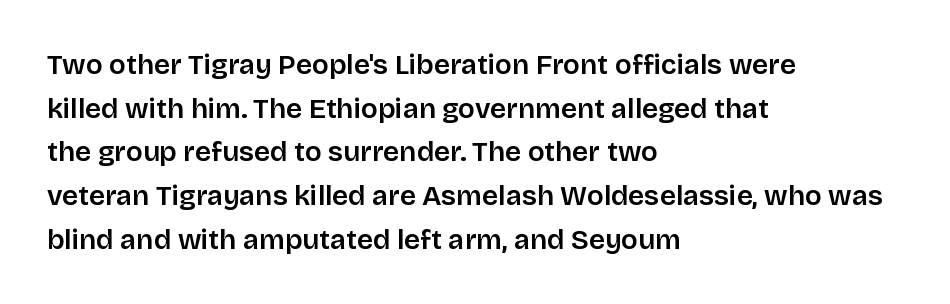
Q: Is the text italic (slanted)? A: No, it is upright.
Q: Is the typeface a serif or a sans-serif typeface? A: Sans-serif.
Q: Is the text underlined? A: No.
Q: How is the paragraph aligned? A: Left-aligned.
Q: Is the spacing between letters normal or unusually wide? A: Normal.
Q: Is the spacing between lines tight, normal or loose? A: Normal.
Q: Width (condensed, normal, or wide)? A: Normal.
Q: Stroke contrast? A: Low.
Q: x-height? A: Large.
Q: Monospaced? A: No.
